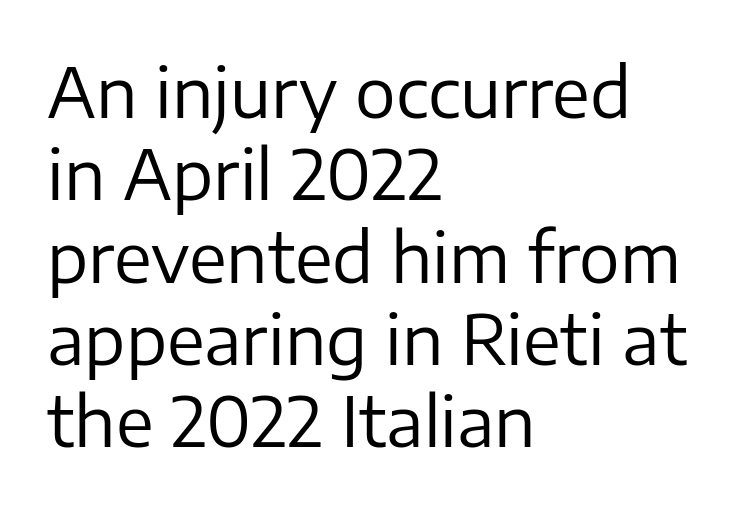
The image shows 68 px regular-weight sans-serif type, upright; set left-aligned, line spacing 1.21x, normal letter spacing, not underlined; low stroke contrast and a medium x-height.
